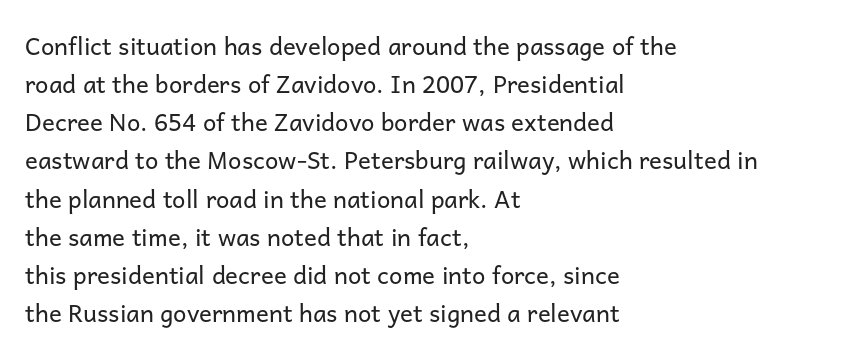
Is there much room between lines? A standard amount, neither cramped nor airy. A roman cut, with each character standing at attention. How are the letters spaced? Ordinarily, with no added tracking. This rendering features lettering with no underline. The paragraph shown leans on its left margin. The weight tops out at a normal text grade.
